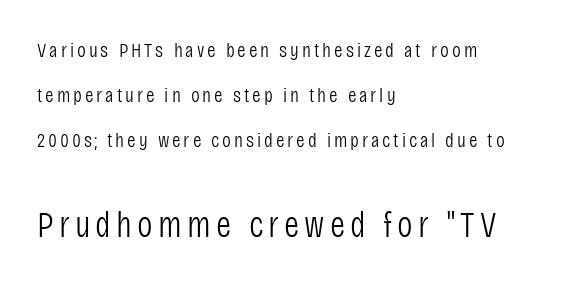
Q: Is the text bold? A: No.
Q: Is the text italic (slanted)? A: No, it is upright.
Q: Is the typeface a serif or a sans-serif typeface? A: Sans-serif.
Q: Is the text underlined? A: No.
Q: How is the paragraph aligned? A: Left-aligned.
Q: Is the spacing between lines tight, normal or loose? A: Loose.
Q: Which block of text is set in a larger size, the first (top) or the second (bottom)? A: The second (bottom) one.
Q: Width (condensed, normal, or wide)? A: Condensed.
Q: Stroke contrast? A: Low.
Q: x-height? A: Large.
Q: Monospaced? A: No.
